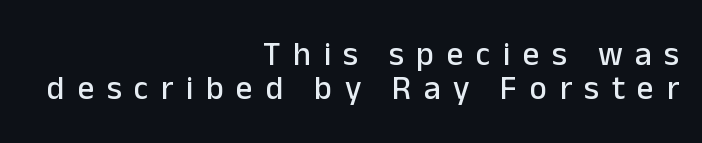
A typesetter would call this leading minimal, almost set solid. Posture: upright roman. The area under the type is left untouched. The type is letterspaced generously, with wide tracking.
